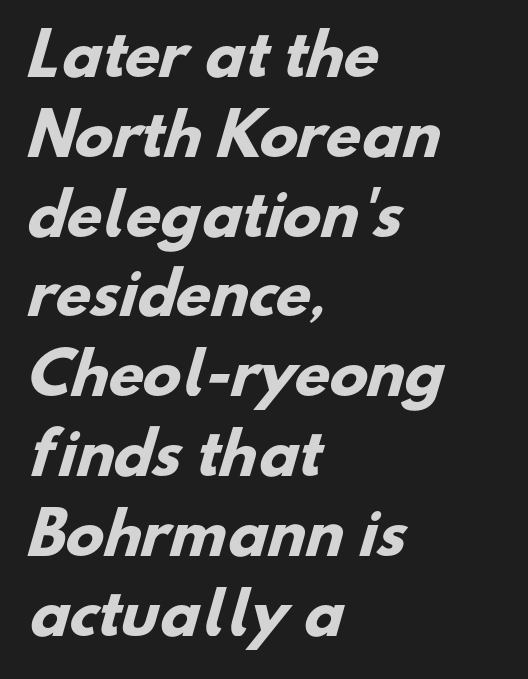
Q: Is the text bold? A: Yes.
Q: Is the typeface a serif or a sans-serif typeface? A: Sans-serif.
Q: Is the text underlined? A: No.
Q: How is the paragraph aligned? A: Left-aligned.
Q: Is the spacing between letters normal or unusually wide? A: Normal.
Q: Is the spacing between lines tight, normal or loose? A: Normal.
Q: Width (condensed, normal, or wide)? A: Normal.
Q: Stroke contrast? A: Low.
Q: x-height? A: Small.
Q: Monospaced? A: No.
